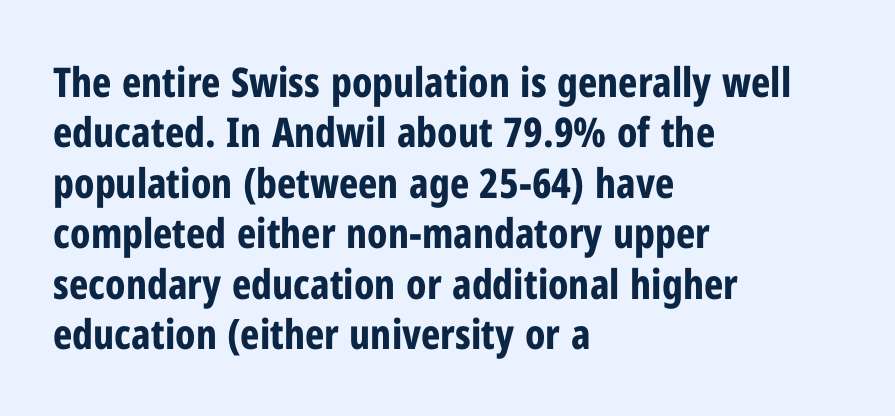
Q: Is the text bold? A: Yes.
Q: Is the text italic (slanted)? A: No, it is upright.
Q: Is the typeface a serif or a sans-serif typeface? A: Sans-serif.
Q: Is the text underlined? A: No.
Q: How is the paragraph aligned? A: Left-aligned.
Q: Is the spacing between letters normal or unusually wide? A: Normal.
Q: Width (condensed, normal, or wide)? A: Condensed.
Q: Stroke contrast? A: Low.
Q: x-height? A: Medium.
Q: Monospaced? A: No.
